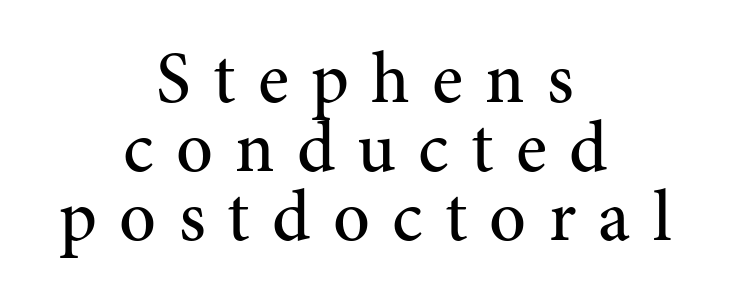
{"serif": "yes", "italic": "no", "bold": "no", "weight": "regular", "width": "normal", "stroke_contrast": "medium", "x_height": "medium", "monospaced": "no", "underline": "no", "align": "center", "line_spacing": "tight", "line_spacing_ratio": 0.96, "letter_spacing": "wide", "letter_spacing_em": 0.31, "glyph_px": 72}
